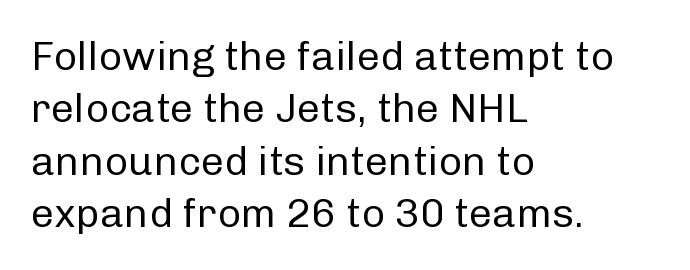
Q: Is the text bold? A: No.
Q: Is the text italic (slanted)? A: No, it is upright.
Q: Is the typeface a serif or a sans-serif typeface? A: Sans-serif.
Q: Is the text underlined? A: No.
Q: How is the paragraph aligned? A: Left-aligned.
Q: Is the spacing between letters normal or unusually wide? A: Normal.
Q: Is the spacing between lines tight, normal or loose? A: Normal.
Q: Width (condensed, normal, or wide)? A: Normal.
Q: Stroke contrast? A: Low.
Q: x-height? A: Medium.
Q: Monospaced? A: No.
